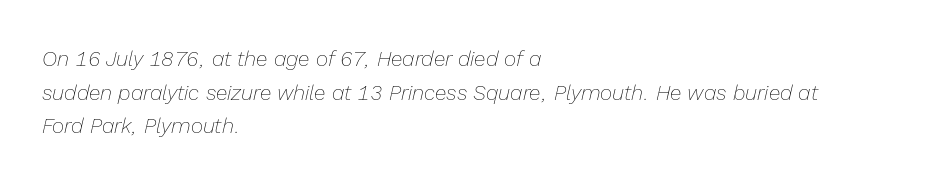
The image shows 21 px text type, italic (leaning right); set left-aligned, normal line spacing (1.6x), normal letter spacing, not underlined.
